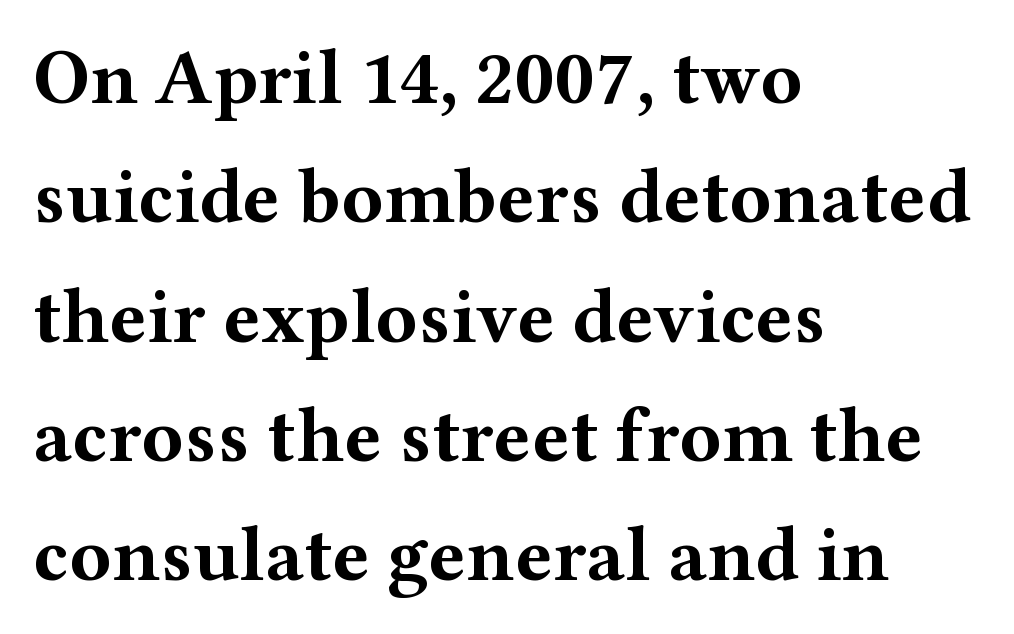
The image shows 78 px bold, wide serif type, upright; set left-aligned, normal line spacing (1.53x), normal letter spacing, not underlined; medium stroke contrast and a medium x-height.
